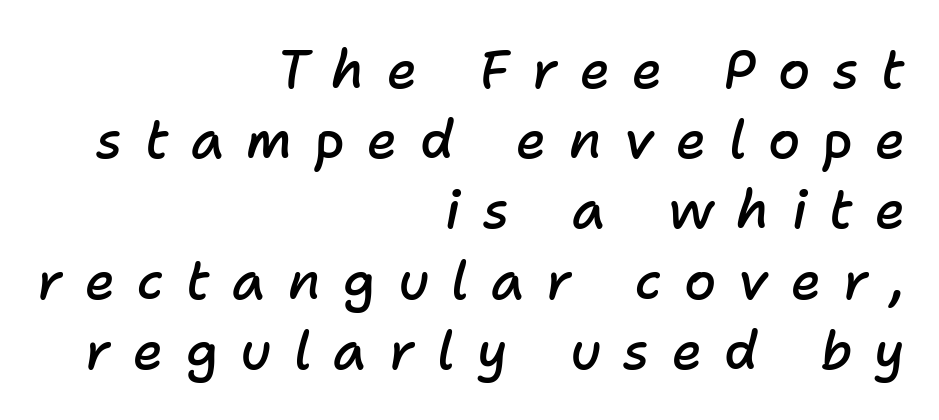
The image shows 52 px semibold type, italic (leaning right); set right-aligned, normal line spacing (1.35x), unusually wide letter spacing (+0.43 em), not underlined; low stroke contrast and a medium x-height.
